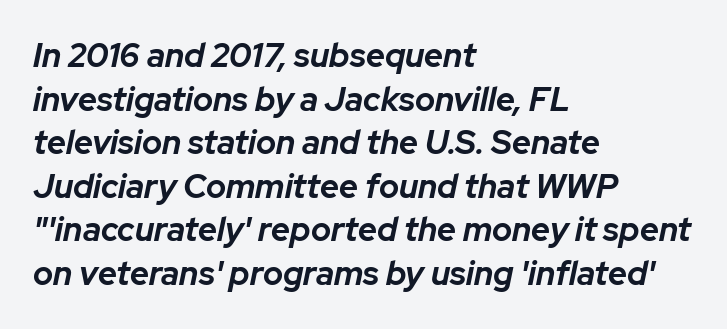
Observe the ordinary spacing: letters are neighbours, not strangers. Normally led — the rows are evenly, conventionally spaced. The typesetting leans heavy: a genuine bold. The whole block is typeset with a tilt. A typesetter would call this proportional, since set widths differ per character. Type without underlining.
